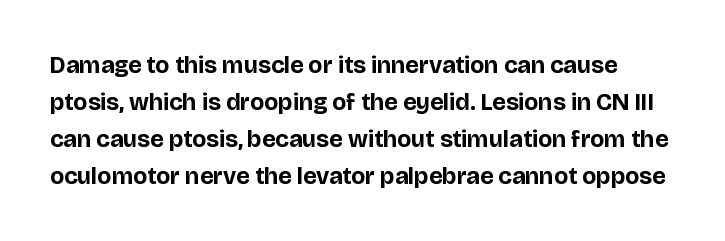
The type sits square on the baseline with zero lean. The baseline area is clear. Normally led — the rows are evenly, conventionally spaced. A full-strength bold gives these letters their thick strokes. Does extra space separate the letters? No, they use regular spacing.
